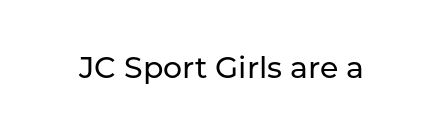
{"serif": "no", "italic": "no", "width": "normal", "stroke_contrast": "low", "x_height": "medium", "monospaced": "no", "underline": "no", "letter_spacing": "normal", "letter_spacing_em": 0.0, "glyph_px": 30}
